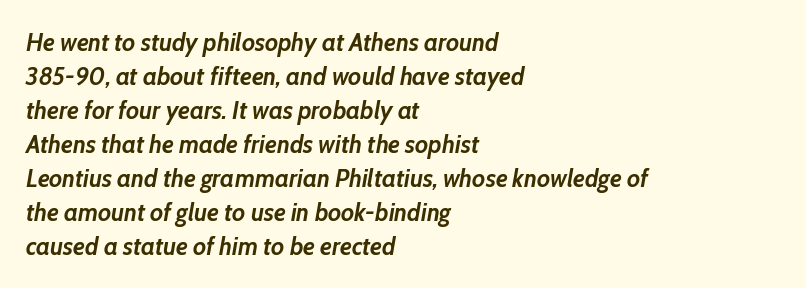
{"italic": "yes", "lean": "right", "slant_degrees": 10, "bold": "yes", "underline": "no", "align": "left", "line_spacing": "normal", "line_spacing_ratio": 1.36, "letter_spacing": "normal", "letter_spacing_em": 0.0, "glyph_px": 25}
